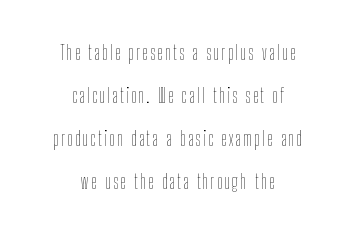
Letters have the restrained weight of plain body copy at most. Whoever set this chose breathing room over compactness in the vertical rhythm. Where is the straight margin? There isn't one; the lines are centered. This is roman type, the default non-slanted kind.
